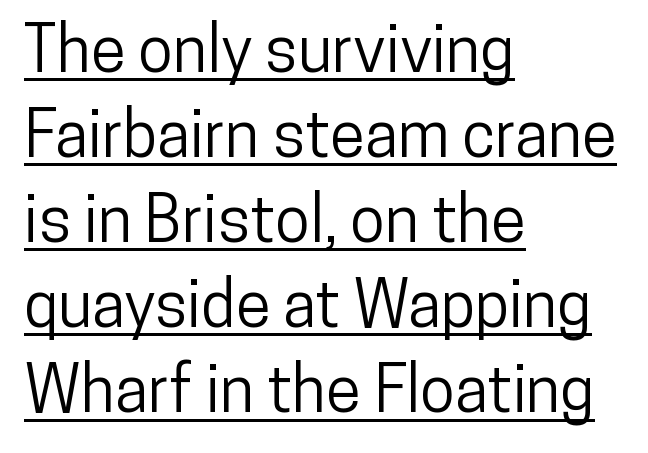
The image shows 64 px condensed sans-serif type, upright; set left-aligned, normal line spacing (1.33x), normal letter spacing, underlined; low stroke contrast and a medium x-height.
